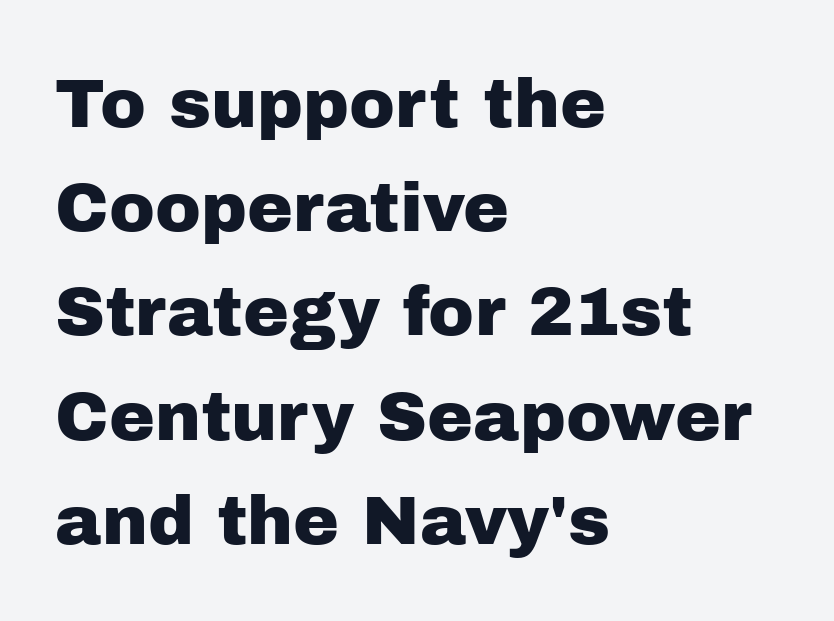
Q: Is the text italic (slanted)? A: No, it is upright.
Q: Is the typeface a serif or a sans-serif typeface? A: Sans-serif.
Q: Is the text underlined? A: No.
Q: How is the paragraph aligned? A: Left-aligned.
Q: Is the spacing between letters normal or unusually wide? A: Normal.
Q: Is the spacing between lines tight, normal or loose? A: Normal.
Q: Width (condensed, normal, or wide)? A: Normal.
Q: Stroke contrast? A: Low.
Q: x-height? A: Medium.
Q: Monospaced? A: No.
